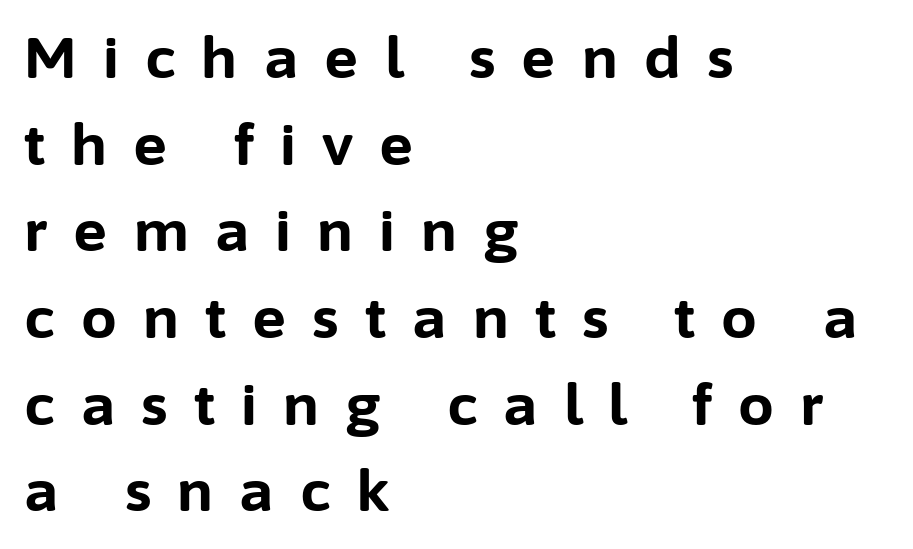
Q: Is the text bold? A: Yes.
Q: Is the text italic (slanted)? A: No, it is upright.
Q: Is the typeface a serif or a sans-serif typeface? A: Sans-serif.
Q: Is the text underlined? A: No.
Q: How is the paragraph aligned? A: Left-aligned.
Q: Is the spacing between letters normal or unusually wide? A: Unusually wide.
Q: Is the spacing between lines tight, normal or loose? A: Normal.
Q: Width (condensed, normal, or wide)? A: Normal.
Q: Stroke contrast? A: Low.
Q: x-height? A: Medium.
Q: Monospaced? A: No.
